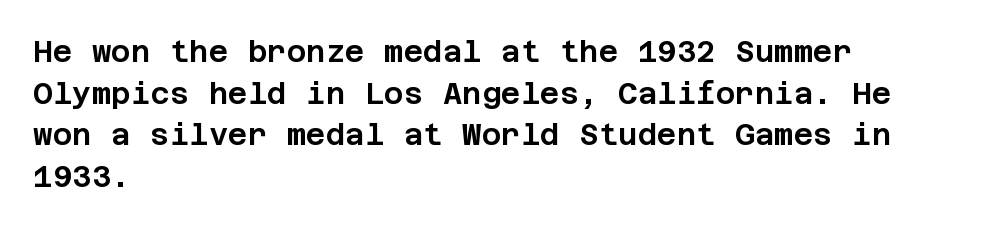
The gap between lines stays unmarked. Letter spacing: default. Classification — sans serif. The text block is weighted toward the left margin, trailing off unevenly rightward.
